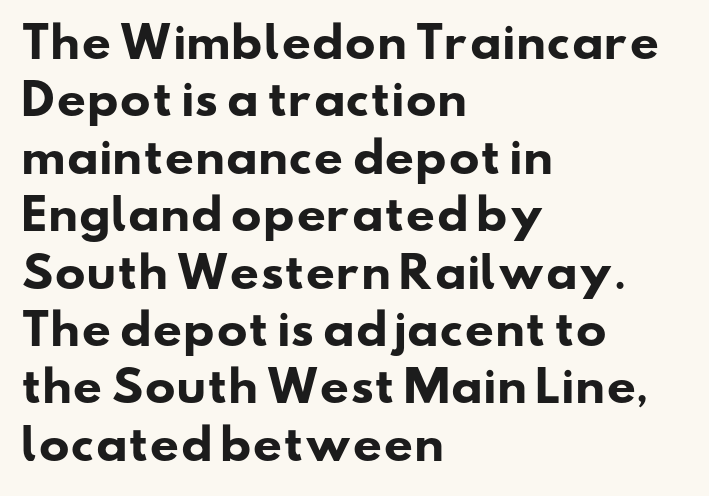
Line spacing here is normal. A bare baseline throughout the passage. Stroke terminals: plain, sans-serif. What stands out about the letter spacing? Nothing — it is the standard amount. The rag falls on the right side of this text block. Do the characters align in a grid? No, the font is proportional.
